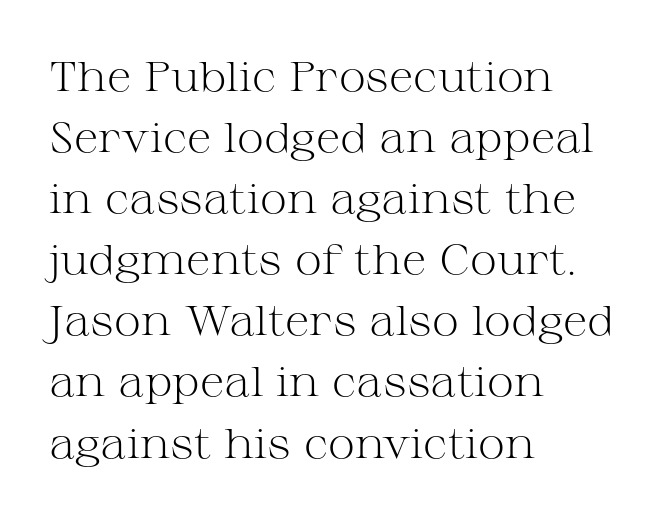
Q: Is the text bold? A: No.
Q: Is the text italic (slanted)? A: No, it is upright.
Q: Is the typeface a serif or a sans-serif typeface? A: Serif.
Q: Is the text underlined? A: No.
Q: How is the paragraph aligned? A: Left-aligned.
Q: Is the spacing between letters normal or unusually wide? A: Normal.
Q: Is the spacing between lines tight, normal or loose? A: Normal.
Q: Width (condensed, normal, or wide)? A: Wide.
Q: Stroke contrast? A: Medium.
Q: x-height? A: Medium.
Q: Monospaced? A: No.
